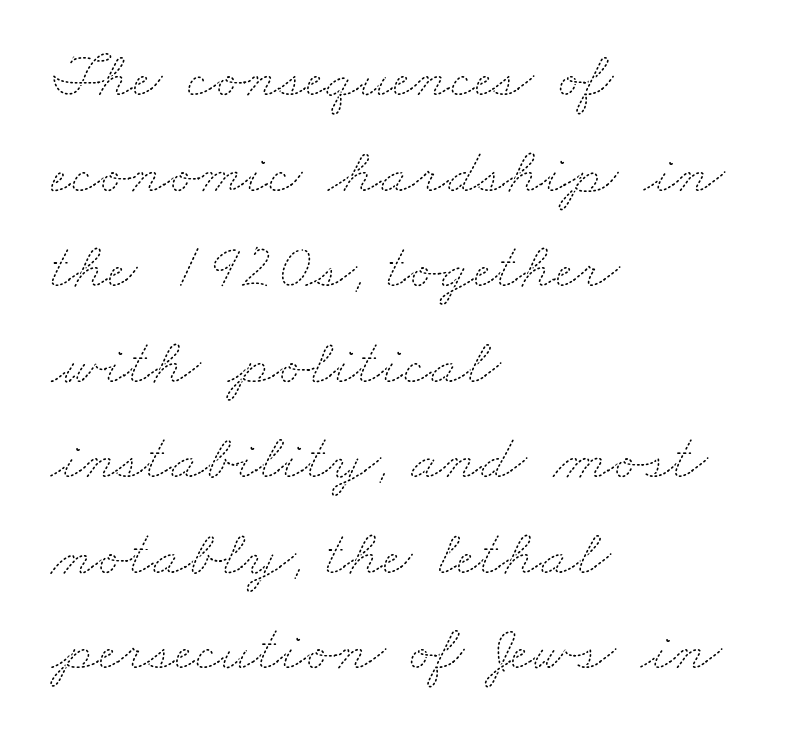
{"bold": "no", "weight": "thin", "width": "wide", "stroke_contrast": "medium", "x_height": "small", "monospaced": "no", "underline": "no", "align": "left", "line_spacing": "normal", "line_spacing_ratio": 1.47, "letter_spacing": "normal", "letter_spacing_em": 0.0, "glyph_px": 65}
